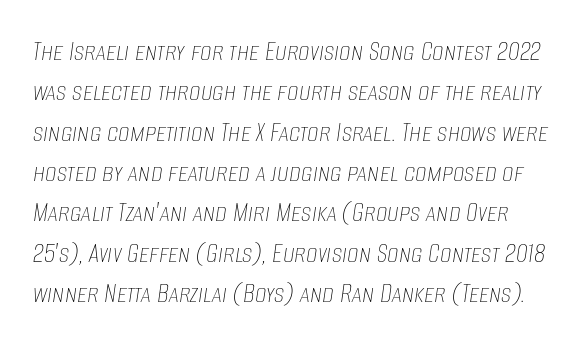
The image shows 29 px thin, condensed type, italic (leaning right); set normal line spacing (1.39x), normal letter spacing, not underlined; low stroke contrast and a large x-height.
